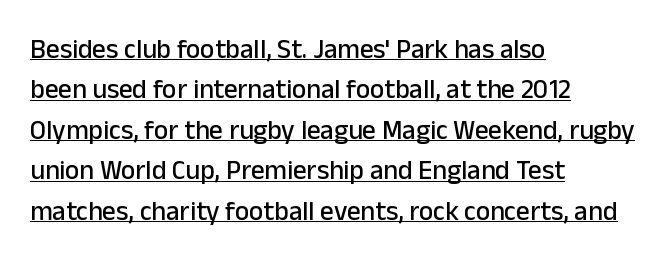
The image shows 27 px text type, upright; set left-aligned, normal line spacing (1.5x), normal letter spacing, underlined.
